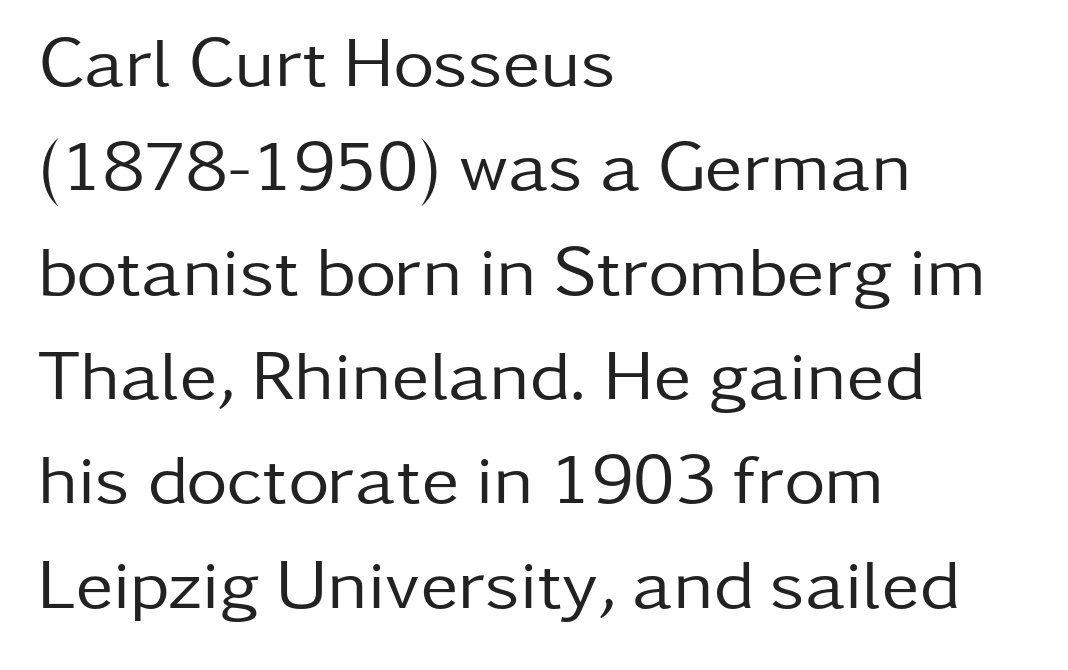
The image shows 71 px regular-weight sans-serif type, upright; set left-aligned, normal line spacing (1.47x), normal letter spacing, not underlined; low stroke contrast and a medium x-height.
